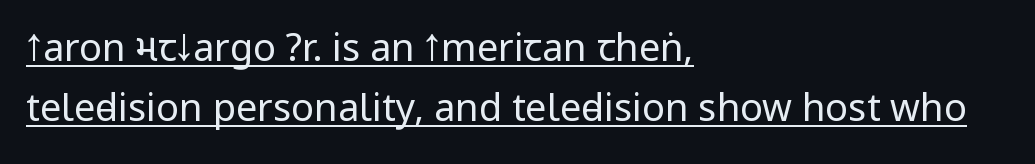
No italicization has been applied; the sample stays upright. Each line starts at the same left margin while the right side varies. Decoration check: the copy is underlined. The face looks like a standard text weight, possibly lighter.
